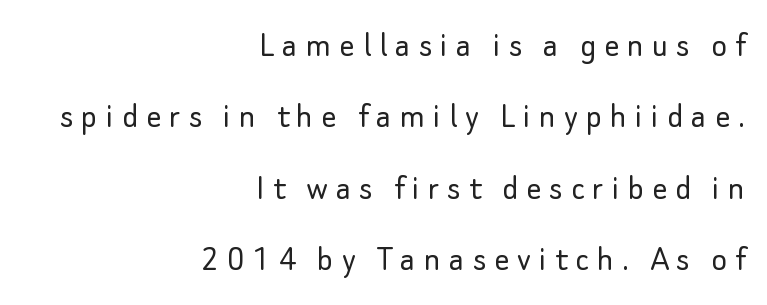
The image shows 37 px light sans-serif type, upright; set right-aligned, loose line spacing (1.93x), unusually wide letter spacing (+0.22 em), not underlined; low stroke contrast and a small x-height.
